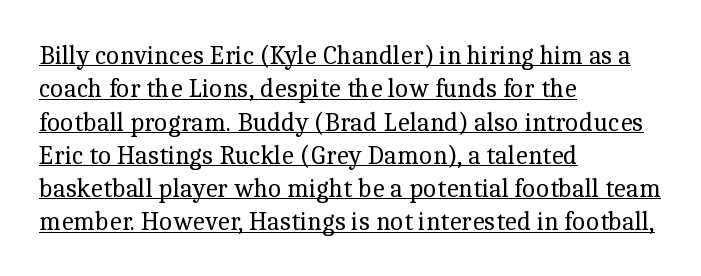
Characters follow at the spacing the type designer built in. Notice how a bar underscores the lettering throughout. The font's upright variant was chosen for this text. Line spacing here is normal. The passage shown is not bold in any degree.
